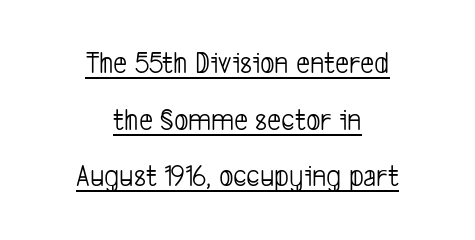
A typesetter would call this proportional, since set widths differ per character. Is there an underline? Yes — a line sits under the letters. The rag falls on both sides of this text block equally. Serifs: no, the terminals of the letterforms are clean. Counters stay open thanks to moderate or lighter strokes. There is no visible air inserted between adjacent glyphs.
